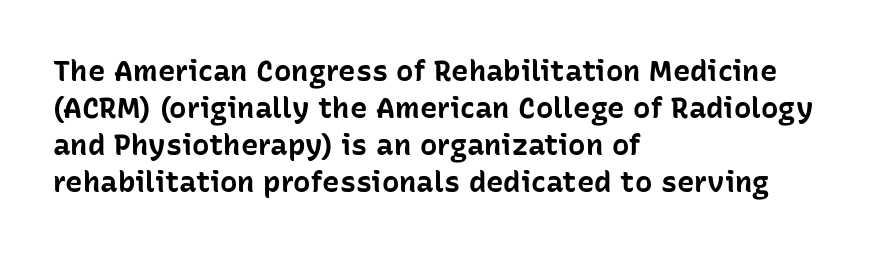
{"serif": "no", "italic": "no", "bold": "yes", "weight": "bold", "width": "normal", "stroke_contrast": "low", "x_height": "medium", "monospaced": "no", "underline": "no", "align": "left", "line_spacing": "normal", "line_spacing_ratio": 1.28, "letter_spacing": "normal", "letter_spacing_em": 0.0, "glyph_px": 29}
